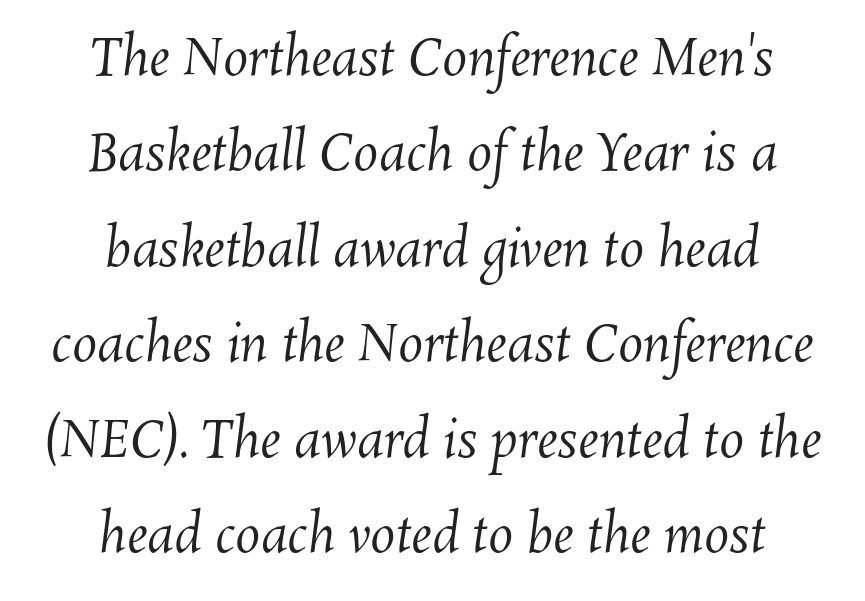
The image shows 50 px regular-weight type; set centered, loose line spacing (1.91x), normal letter spacing, not underlined; medium stroke contrast and a medium x-height.
